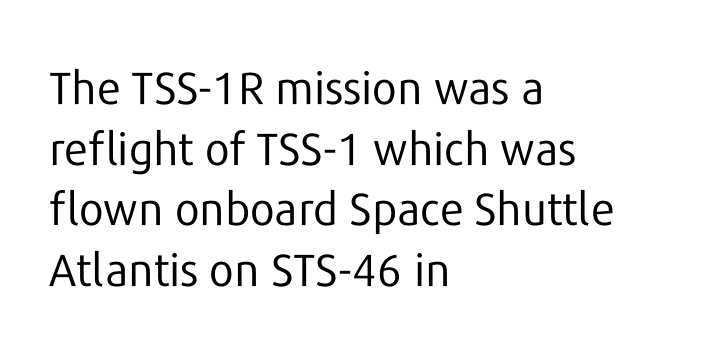
Q: Is the text bold? A: No.
Q: Is the text italic (slanted)? A: No, it is upright.
Q: Is the typeface a serif or a sans-serif typeface? A: Sans-serif.
Q: Is the text underlined? A: No.
Q: How is the paragraph aligned? A: Left-aligned.
Q: Is the spacing between letters normal or unusually wide? A: Normal.
Q: Is the spacing between lines tight, normal or loose? A: Normal.
Q: Width (condensed, normal, or wide)? A: Normal.
Q: Stroke contrast? A: Low.
Q: x-height? A: Medium.
Q: Monospaced? A: No.
